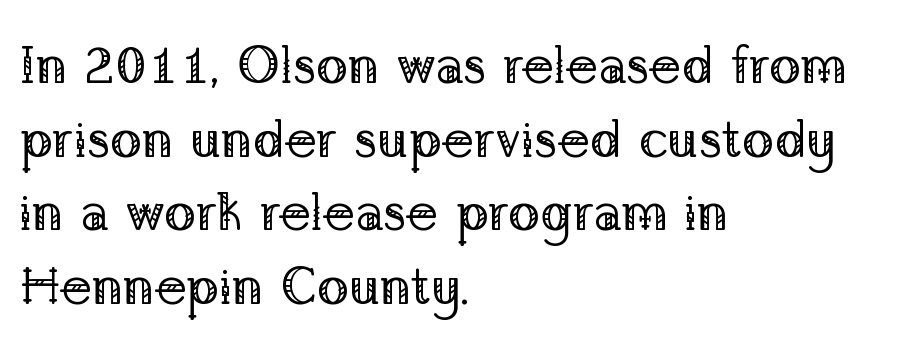
Q: Is the text bold? A: No.
Q: Is the text italic (slanted)? A: No, it is upright.
Q: Is the typeface a serif or a sans-serif typeface? A: Serif.
Q: Is the text underlined? A: No.
Q: How is the paragraph aligned? A: Left-aligned.
Q: Is the spacing between letters normal or unusually wide? A: Normal.
Q: Is the spacing between lines tight, normal or loose? A: Normal.
Q: Width (condensed, normal, or wide)? A: Normal.
Q: Stroke contrast? A: Low.
Q: x-height? A: Medium.
Q: Monospaced? A: No.
